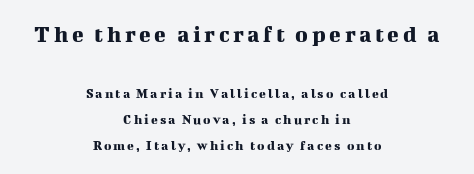
{"italic": "no", "underline": "no", "align": "center", "line_spacing_ratio": 1.86, "larger_block": "first", "size_ratio": 1.71, "glyph_px": 24}
